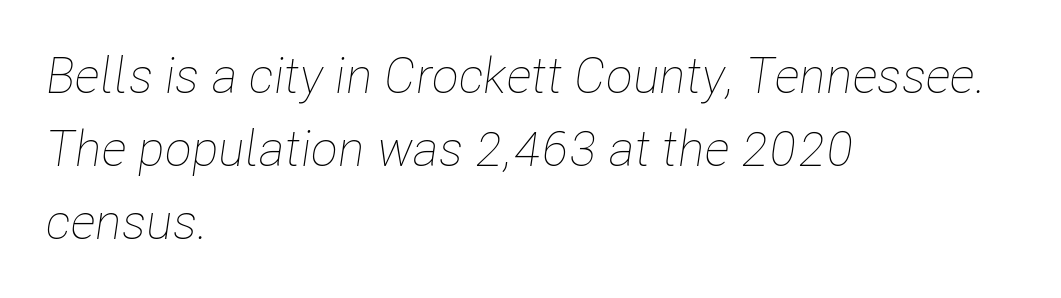
{"italic": "yes", "lean": "right", "slant_degrees": 8, "bold": "no", "weight": "thin", "width": "condensed", "stroke_contrast": "low", "x_height": "medium", "monospaced": "no", "underline": "no", "align": "left", "line_spacing": "normal", "line_spacing_ratio": 1.46, "letter_spacing": "normal", "letter_spacing_em": 0.0, "glyph_px": 50}
